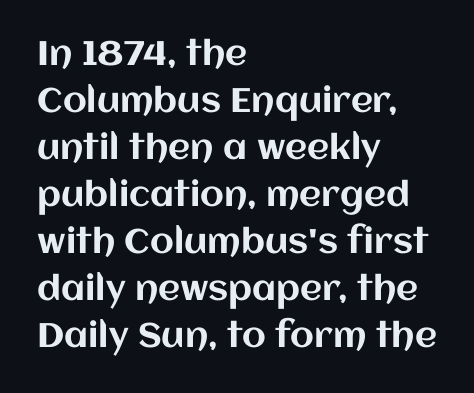
The image shows 34 px text type, upright; set left-aligned, normal line spacing (1.38x), normal letter spacing, not underlined; medium stroke contrast and a large x-height.
